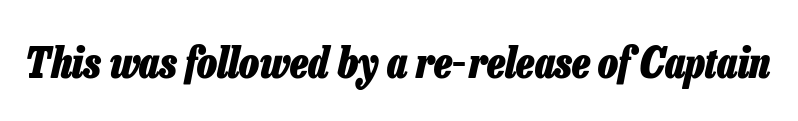
{"italic": "yes", "lean": "right", "slant_degrees": 13, "bold": "yes", "weight": "heavy", "width": "condensed", "stroke_contrast": "low", "x_height": "medium", "monospaced": "no", "underline": "no", "letter_spacing": "normal", "letter_spacing_em": 0.0, "glyph_px": 42}
